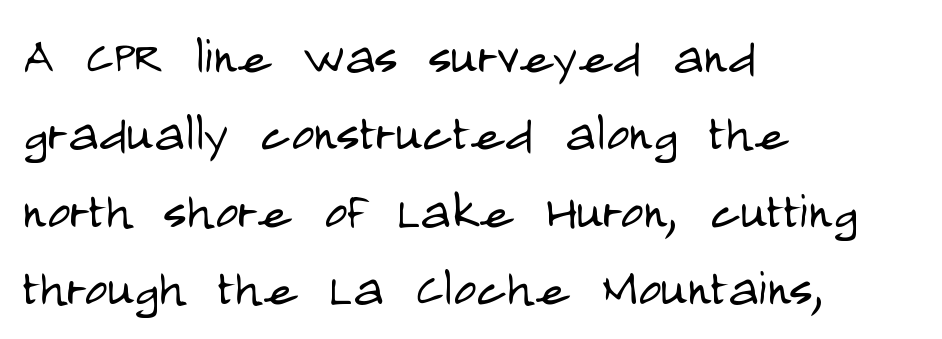
The image shows 63 px light, condensed sans-serif type, upright; set left-aligned, line spacing 1.23x, normal letter spacing, not underlined; low stroke contrast and a large x-height.
